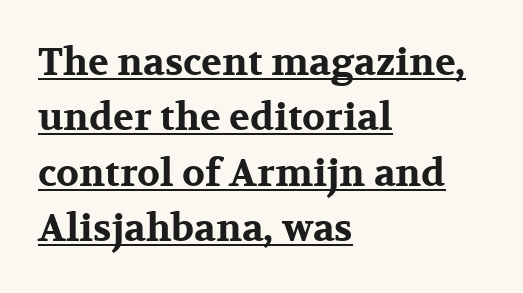
What's the leading like? Ordinary, nothing unusual. The axis of the letterforms is exactly vertical. These lines are composed in type with serifs. Horizontally, the lines are justified to the leading edge only. These lines are rendered in a variable-pitch font. You can see a thin bar hugging the bottom of the glyphs.
